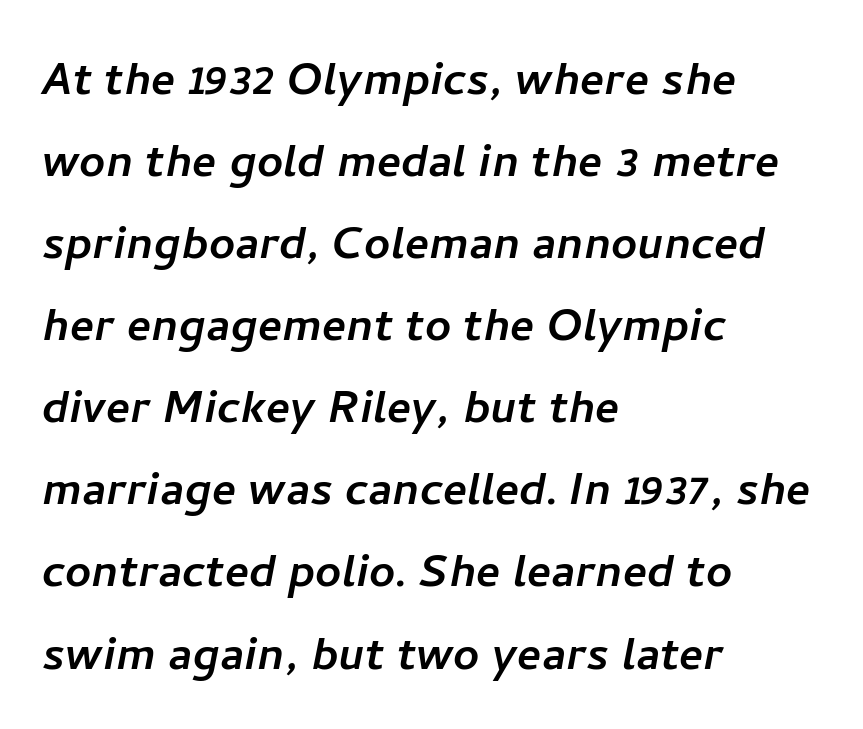
The image shows 57 px sans-serif type; set left-aligned, normal line spacing (1.44x), normal letter spacing, not underlined; low stroke contrast and a medium x-height.
